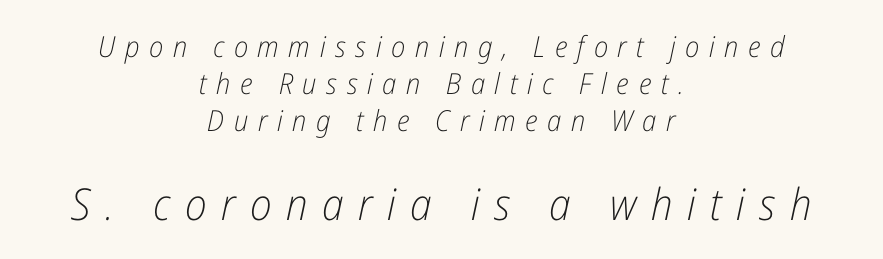
Spacing verdict: proportional, widths tailored to each character. Descender tails drop into unmarked territory. Leading: standard. Honestly, the letter spacing is so wide it's the main thing you notice.
